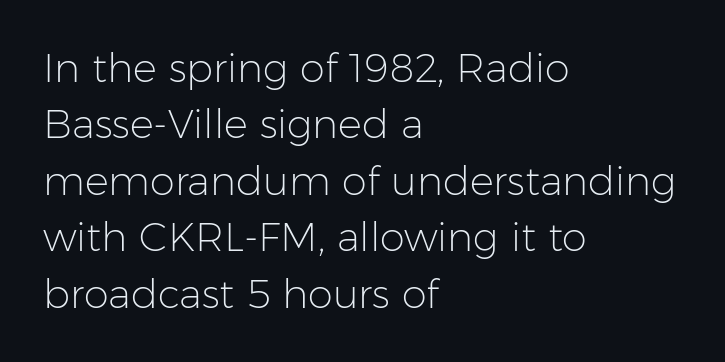
Baseline-to-baseline distance is the conventional proportion of letter height. Inter-character spacing is left at the font's built-in metrics. The letters look calm and open, with moderate or lighter stems. Spacing verdict: proportional, widths tailored to each character. Typographically, this falls in the sans-serif category. Where is the straight margin? On the left.
